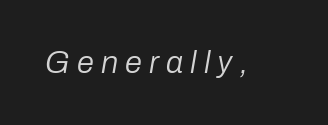
The rendering inserts visible extra space after every character. The passage shown is typed in a proportional face where columns would drift. The whole block is typeset with a tilt. Stems and bowls with no extra thickness — not bold.
